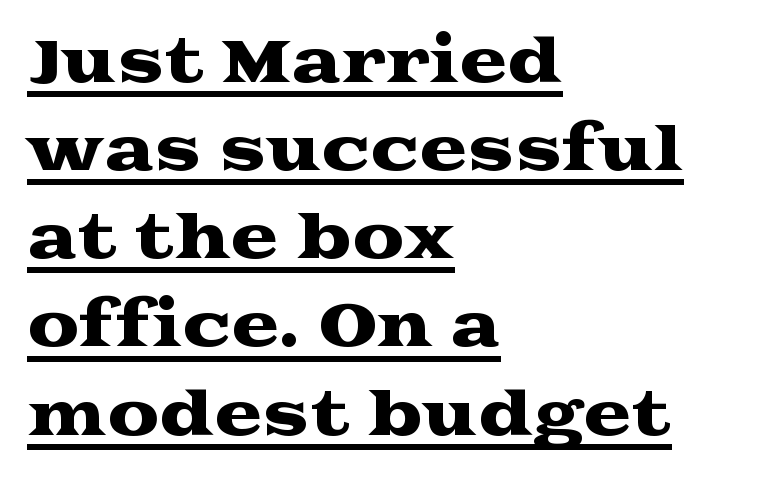
{"serif": "yes", "italic": "no", "width": "wide", "stroke_contrast": "medium", "x_height": "medium", "monospaced": "no", "underline": "yes", "align": "left", "line_spacing": "normal", "line_spacing_ratio": 1.52, "letter_spacing": "normal", "letter_spacing_em": 0.0, "glyph_px": 58}
